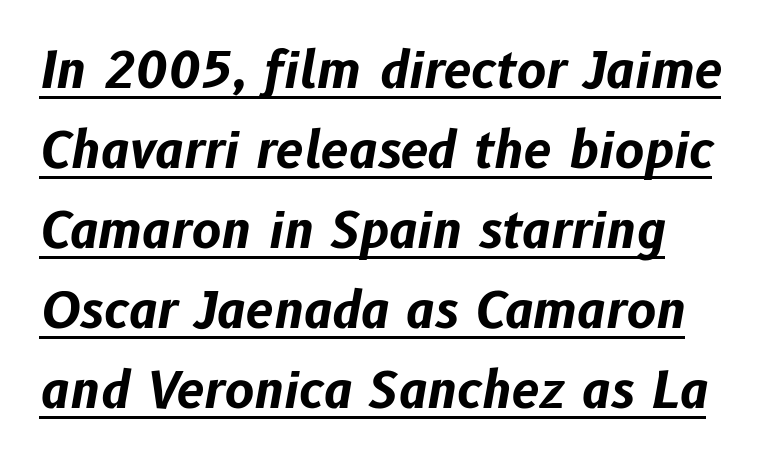
Q: Is the text bold? A: Yes.
Q: Is the text italic (slanted)? A: Yes, it leans right by about 10 degrees.
Q: Is the text underlined? A: Yes.
Q: Is the spacing between letters normal or unusually wide? A: Normal.
Q: Is the spacing between lines tight, normal or loose? A: Normal.
Q: Width (condensed, normal, or wide)? A: Normal.
Q: Stroke contrast? A: Low.
Q: x-height? A: Medium.
Q: Monospaced? A: No.
